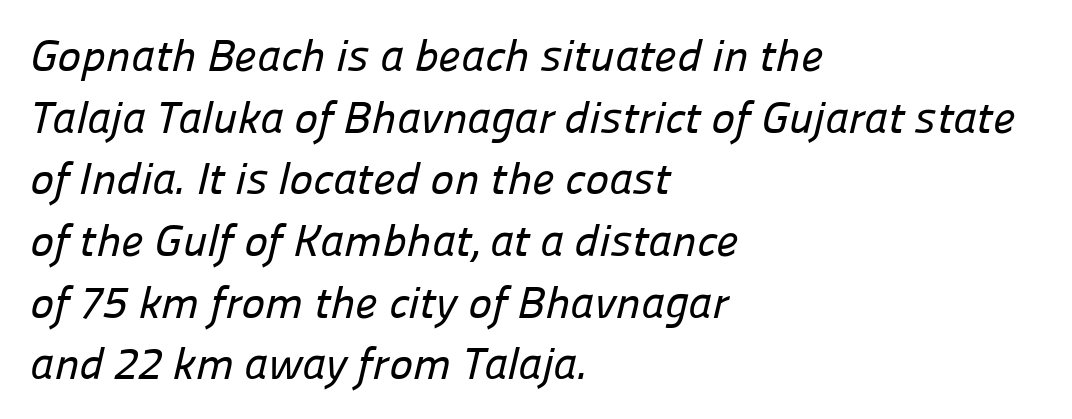
{"serif": "no", "width": "normal", "stroke_contrast": "low", "x_height": "medium", "monospaced": "no", "underline": "no", "align": "left", "line_spacing": "normal", "line_spacing_ratio": 1.37, "letter_spacing": "normal", "letter_spacing_em": 0.0, "glyph_px": 45}
